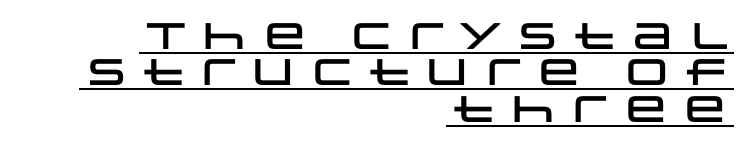
The image shows 37 px wide sans-serif type, upright; set right-aligned, tight line spacing (0.98x), underlined; low stroke contrast and a large x-height.
